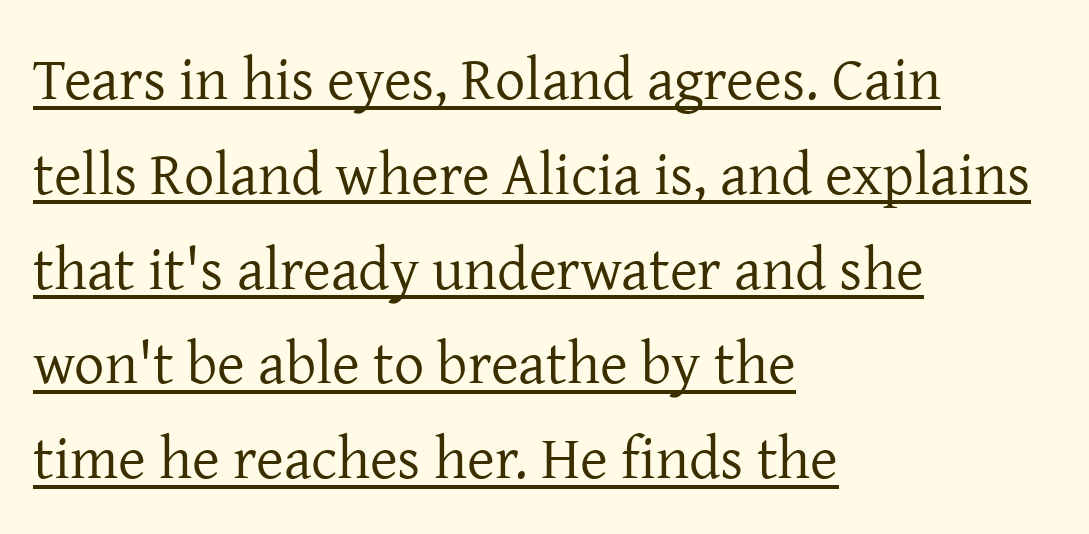
Q: Is the text bold? A: No.
Q: Is the text italic (slanted)? A: No, it is upright.
Q: Is the typeface a serif or a sans-serif typeface? A: Serif.
Q: Is the text underlined? A: Yes.
Q: How is the paragraph aligned? A: Left-aligned.
Q: Is the spacing between letters normal or unusually wide? A: Normal.
Q: Is the spacing between lines tight, normal or loose? A: Normal.
Q: Width (condensed, normal, or wide)? A: Normal.
Q: Stroke contrast? A: Low.
Q: x-height? A: Medium.
Q: Monospaced? A: No.
